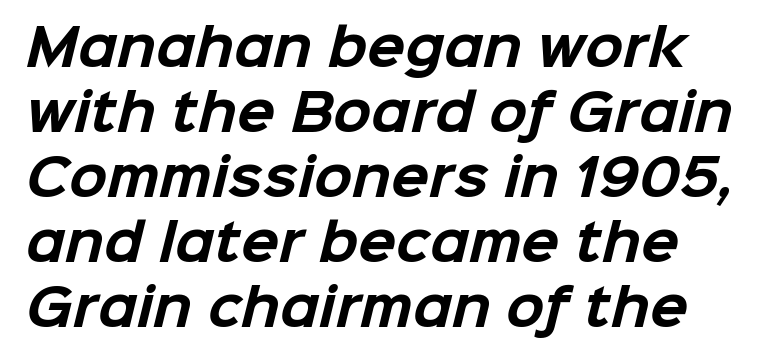
The image shows 50 px bold sans-serif type; set normal line spacing (1.3x), normal letter spacing, not underlined; low stroke contrast and a medium x-height.
